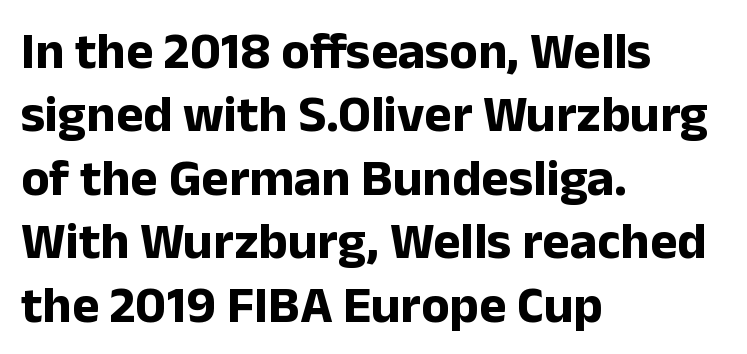
Q: Is the text bold? A: Yes.
Q: Is the text italic (slanted)? A: No, it is upright.
Q: Is the typeface a serif or a sans-serif typeface? A: Sans-serif.
Q: Is the text underlined? A: No.
Q: How is the paragraph aligned? A: Left-aligned.
Q: Is the spacing between letters normal or unusually wide? A: Normal.
Q: Width (condensed, normal, or wide)? A: Normal.
Q: Stroke contrast? A: Low.
Q: x-height? A: Medium.
Q: Monospaced? A: No.
